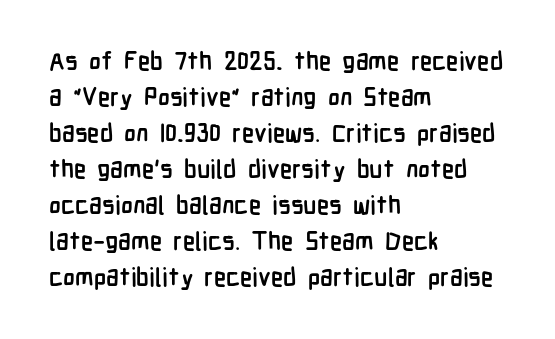
Nope, not italic — everything's standing straight. A normal amount of white space separates one row of letters from the next. Pretty heavy lettering here — definitely bold. Line starts are locked; line ends wander. Tracking here is standard; glyphs follow each other at the usual distance. Decoration check: the copy has no underline.
